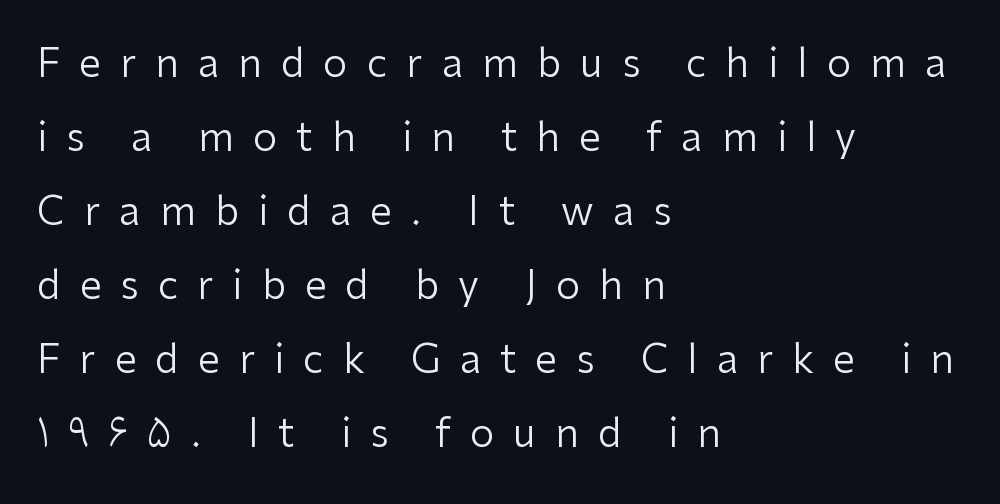
The image shows 39 px regular-weight sans-serif type, upright; set left-aligned, loose line spacing (1.9x), unusually wide letter spacing (+0.49 em), not underlined; low stroke contrast and a medium x-height.
